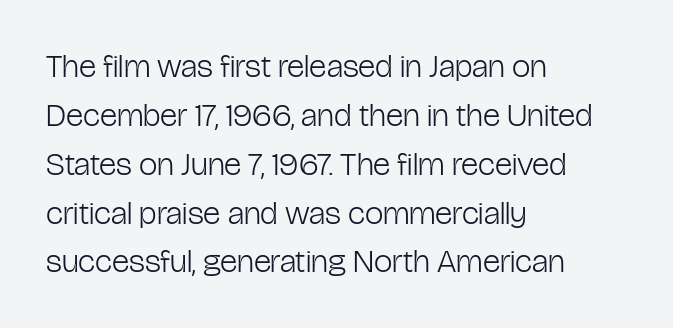
Q: Is the text bold? A: No.
Q: Is the text italic (slanted)? A: No, it is upright.
Q: Is the typeface a serif or a sans-serif typeface? A: Sans-serif.
Q: Is the text underlined? A: No.
Q: How is the paragraph aligned? A: Left-aligned.
Q: Is the spacing between letters normal or unusually wide? A: Normal.
Q: Is the spacing between lines tight, normal or loose? A: Normal.
Q: Width (condensed, normal, or wide)? A: Condensed.
Q: Stroke contrast? A: Low.
Q: x-height? A: Medium.
Q: Monospaced? A: No.
